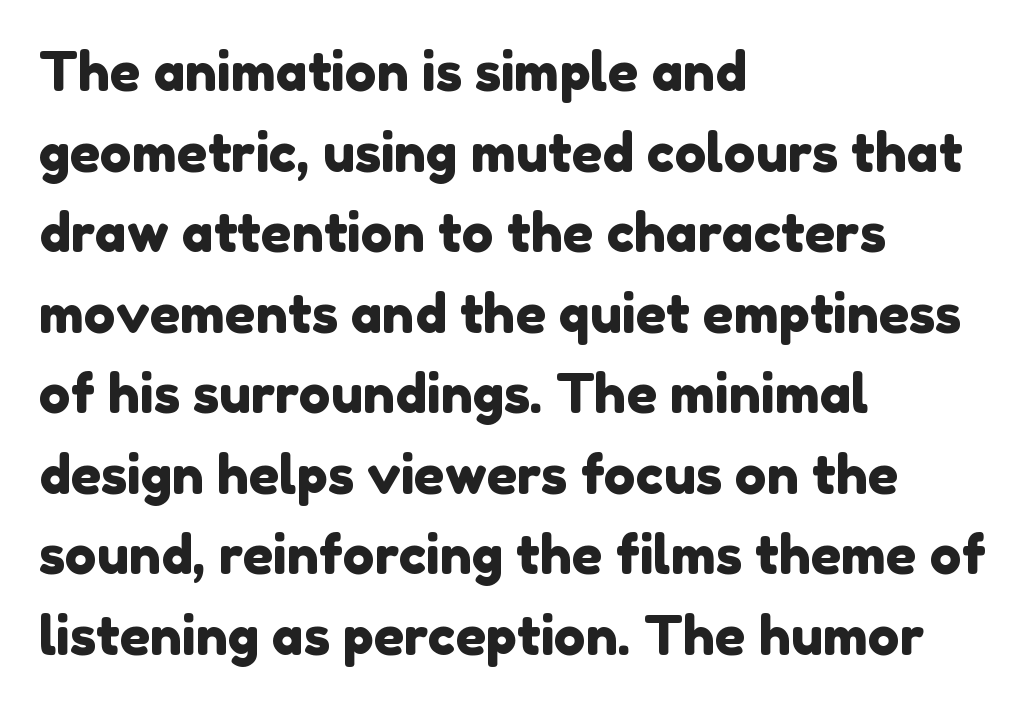
What kind of face is this? One without serifs — a sans. These lines keep a tight, regular rhythm from letter to letter. Anything drawn beneath the words? Only blank space. The block of text has a typical density, with ordinary space between rows. The rendering uses natural spacing where letterforms have individual widths.
